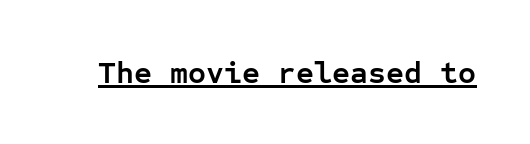
Q: Is the text bold? A: Yes.
Q: Is the text italic (slanted)? A: No, it is upright.
Q: Is the typeface a serif or a sans-serif typeface? A: Sans-serif.
Q: Is the text underlined? A: Yes.
Q: Is the spacing between letters normal or unusually wide? A: Normal.
Q: Width (condensed, normal, or wide)? A: Normal.
Q: Stroke contrast? A: Low.
Q: x-height? A: Medium.
Q: Monospaced? A: Yes.
